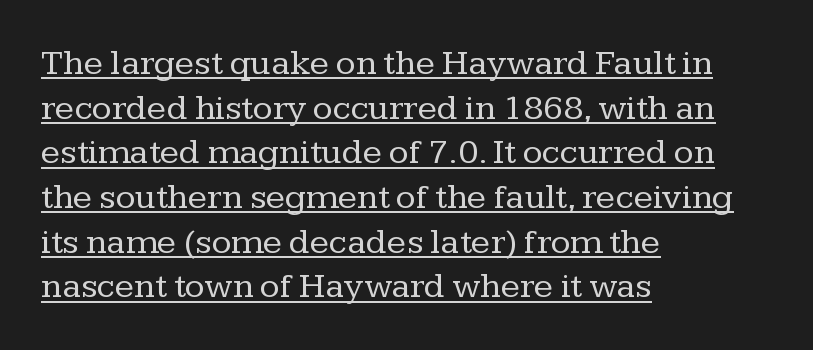
Q: Is the text bold? A: No.
Q: Is the text italic (slanted)? A: No, it is upright.
Q: Is the typeface a serif or a sans-serif typeface? A: Serif.
Q: Is the text underlined? A: Yes.
Q: How is the paragraph aligned? A: Left-aligned.
Q: Is the spacing between letters normal or unusually wide? A: Normal.
Q: Width (condensed, normal, or wide)? A: Normal.
Q: Stroke contrast? A: Low.
Q: x-height? A: Medium.
Q: Monospaced? A: No.
